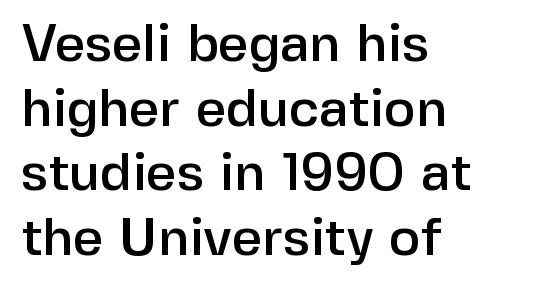
Q: Is the text italic (slanted)? A: No, it is upright.
Q: Is the typeface a serif or a sans-serif typeface? A: Sans-serif.
Q: Is the text underlined? A: No.
Q: How is the paragraph aligned? A: Left-aligned.
Q: Is the spacing between letters normal or unusually wide? A: Normal.
Q: Width (condensed, normal, or wide)? A: Normal.
Q: Stroke contrast? A: Low.
Q: x-height? A: Medium.
Q: Monospaced? A: No.
